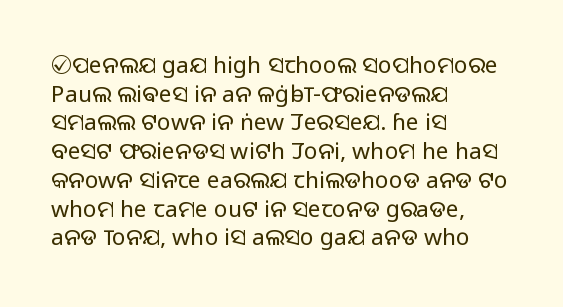
Q: Is the text bold? A: No.
Q: Is the text italic (slanted)? A: No, it is upright.
Q: Is the text underlined? A: No.
Q: How is the paragraph aligned? A: Left-aligned.
Q: Is the spacing between letters normal or unusually wide? A: Normal.
Q: Is the spacing between lines tight, normal or loose? A: Normal.
